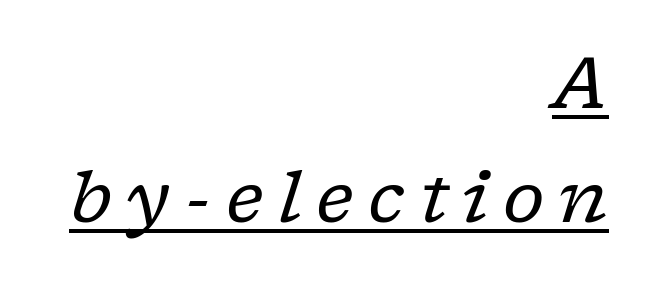
Q: Is the text bold? A: No.
Q: Is the text italic (slanted)? A: Yes, it leans right by about 17 degrees.
Q: Is the typeface a serif or a sans-serif typeface? A: Serif.
Q: Is the text underlined? A: Yes.
Q: How is the paragraph aligned? A: Right-aligned.
Q: Is the spacing between letters normal or unusually wide? A: Unusually wide.
Q: Is the spacing between lines tight, normal or loose? A: Normal.
Q: Width (condensed, normal, or wide)? A: Normal.
Q: Stroke contrast? A: Low.
Q: x-height? A: Medium.
Q: Monospaced? A: No.
